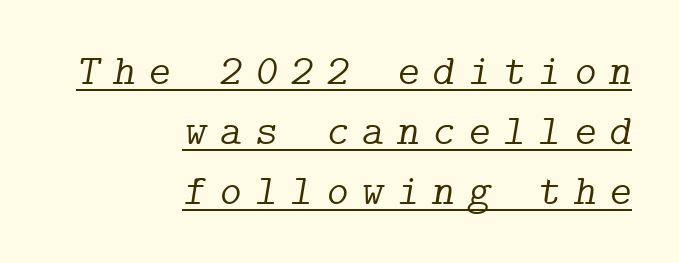
The compositor pushed each line to the right boundary. Students, observe the line beneath the letters — that is underlining. This reads as an unemphasized weight, regular at the heaviest. The passage shown has open, widely tracked lettering throughout. Is the type slanted? Yes — the strokes lean at a clear angle. Regular leading.
